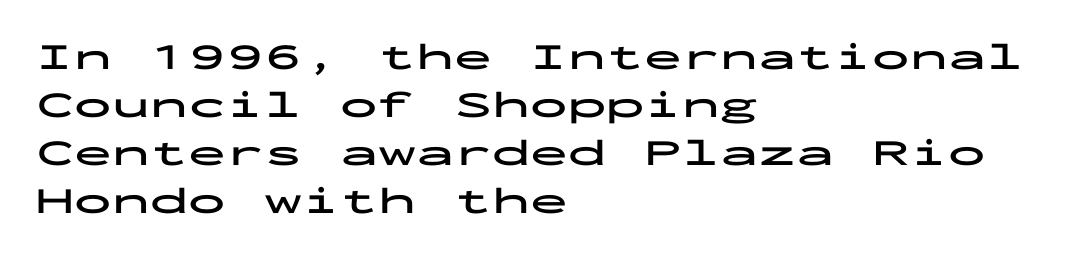
Q: Is the text bold? A: Yes.
Q: Is the text italic (slanted)? A: No, it is upright.
Q: Is the typeface a serif or a sans-serif typeface? A: Sans-serif.
Q: Is the text underlined? A: No.
Q: How is the paragraph aligned? A: Left-aligned.
Q: Is the spacing between letters normal or unusually wide? A: Normal.
Q: Is the spacing between lines tight, normal or loose? A: Normal.
Q: Width (condensed, normal, or wide)? A: Wide.
Q: Stroke contrast? A: Low.
Q: x-height? A: Medium.
Q: Monospaced? A: Yes.
